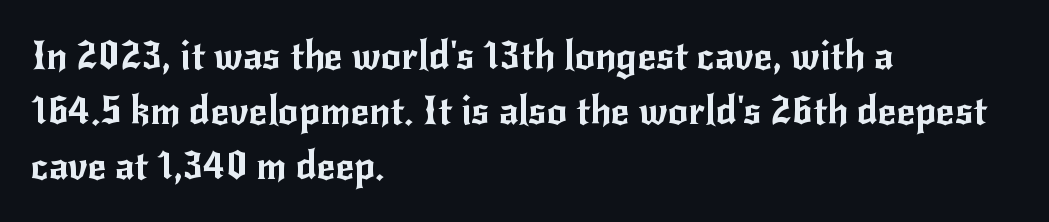
Rendered with straight, roman letterforms. Vertically, the passage feels balanced, rows spaced as you'd expect. Nobody drew a line under any word here. Reading down the block, your eye returns to a fixed left position each line. The letters sit at their default tracking, neither squeezed nor spread. Here the designer chose a conventional face with non-uniform glyph widths.
